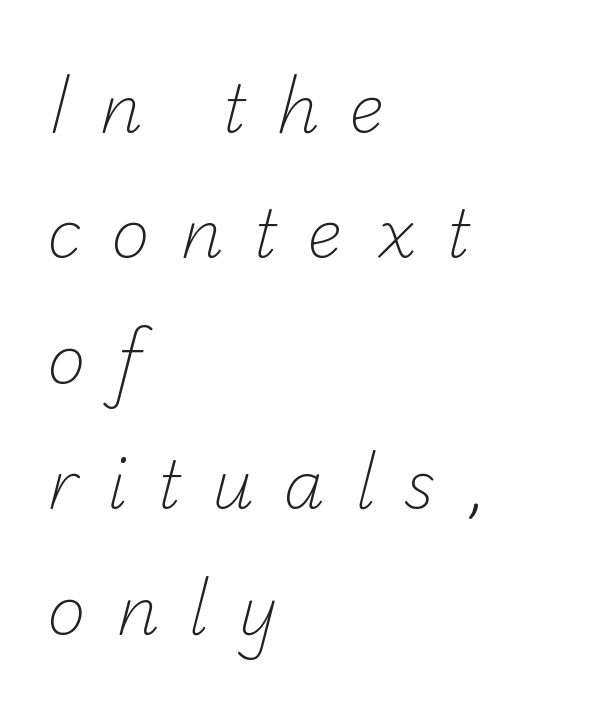
{"serif": "no", "bold": "no", "weight": "light", "width": "normal", "stroke_contrast": "low", "x_height": "small", "monospaced": "no", "underline": "no", "align": "left", "line_spacing": "loose", "line_spacing_ratio": 1.9, "letter_spacing": "wide", "letter_spacing_em": 0.45, "glyph_px": 66}
